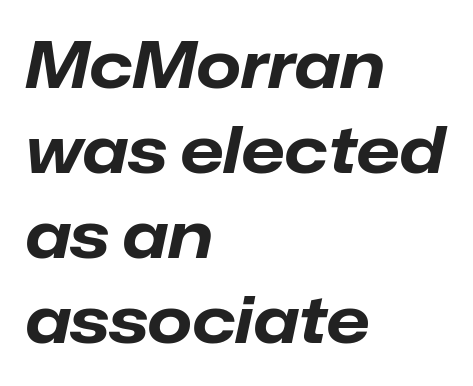
The image shows 64 px bold type, italic (leaning right); set left-aligned, normal line spacing (1.33x), normal letter spacing, not underlined; low stroke contrast and a medium x-height.
